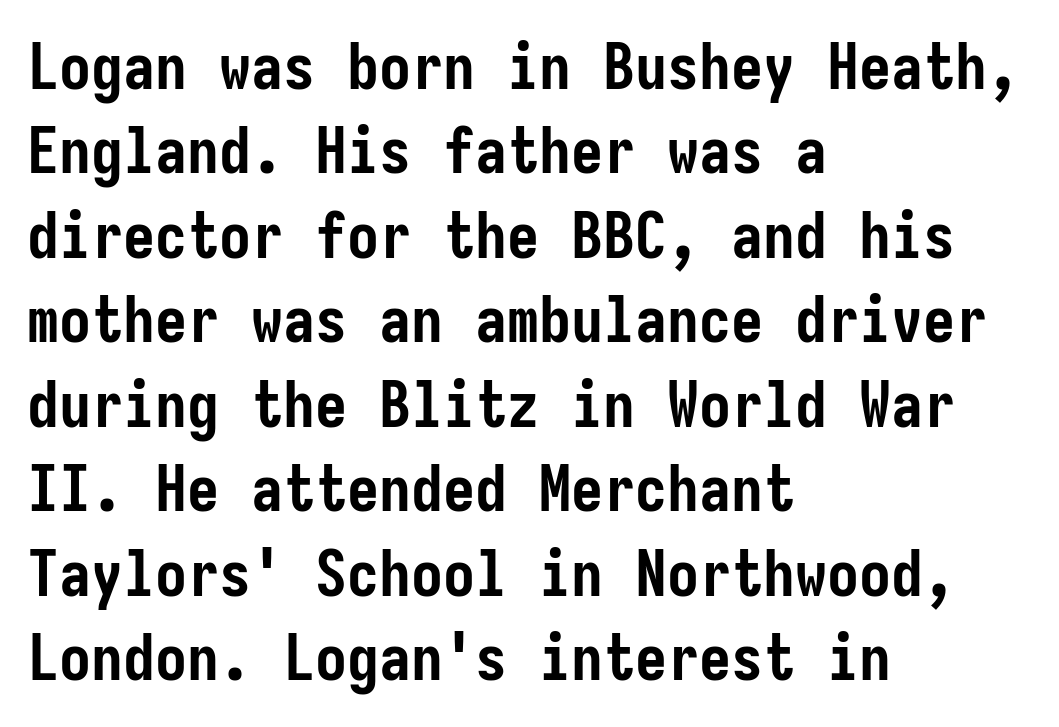
Q: Is the text bold? A: Yes.
Q: Is the text italic (slanted)? A: No, it is upright.
Q: Is the typeface a serif or a sans-serif typeface? A: Sans-serif.
Q: Is the text underlined? A: No.
Q: How is the paragraph aligned? A: Left-aligned.
Q: Is the spacing between letters normal or unusually wide? A: Normal.
Q: Is the spacing between lines tight, normal or loose? A: Normal.
Q: Width (condensed, normal, or wide)? A: Condensed.
Q: Stroke contrast? A: Low.
Q: x-height? A: Medium.
